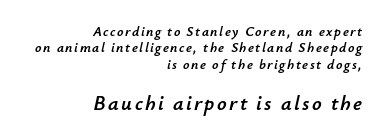
Q: Is the text italic (slanted)? A: Yes, it leans right by about 12 degrees.
Q: Is the text underlined? A: No.
Q: How is the paragraph aligned? A: Right-aligned.
Q: Which block of text is set in a larger size, the first (top) or the second (bottom)? A: The second (bottom) one.
